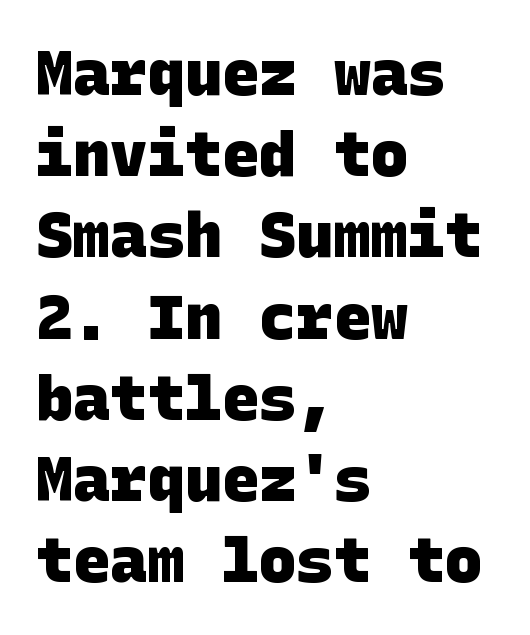
{"serif": "no", "bold": "yes", "weight": "heavy", "width": "normal", "stroke_contrast": "low", "x_height": "large", "underline": "no", "align": "left", "line_spacing": "normal", "line_spacing_ratio": 1.31, "letter_spacing": "normal", "letter_spacing_em": 0.0, "glyph_px": 62}
